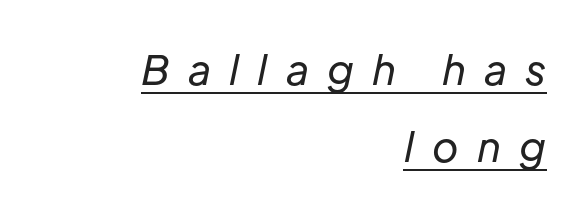
Q: Is the text bold? A: No.
Q: Is the text italic (slanted)? A: Yes, it leans right by about 12 degrees.
Q: Is the text underlined? A: Yes.
Q: How is the paragraph aligned? A: Right-aligned.
Q: Is the spacing between letters normal or unusually wide? A: Unusually wide.
Q: Is the spacing between lines tight, normal or loose? A: Loose.
Q: Width (condensed, normal, or wide)? A: Normal.
Q: Stroke contrast? A: Low.
Q: x-height? A: Medium.
Q: Monospaced? A: No.
